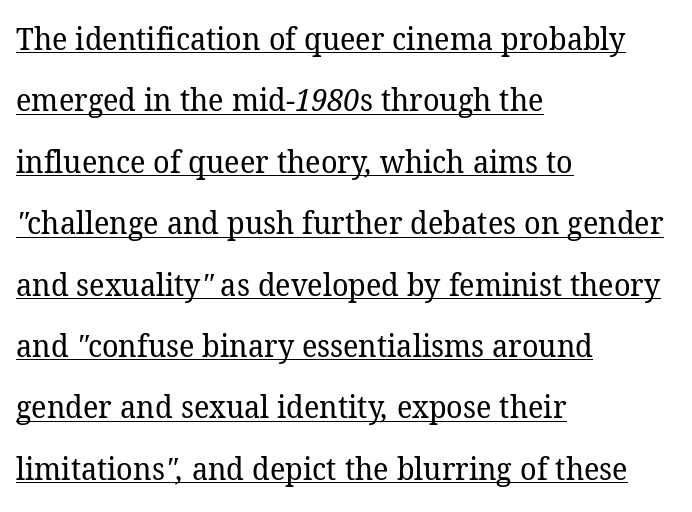
{"serif": "yes", "bold": "no", "weight": "regular", "width": "normal", "stroke_contrast": "low", "x_height": "medium", "monospaced": "no", "underline": "yes", "align": "left", "line_spacing": "loose", "line_spacing_ratio": 1.98, "letter_spacing": "normal", "letter_spacing_em": 0.0, "glyph_px": 31}
